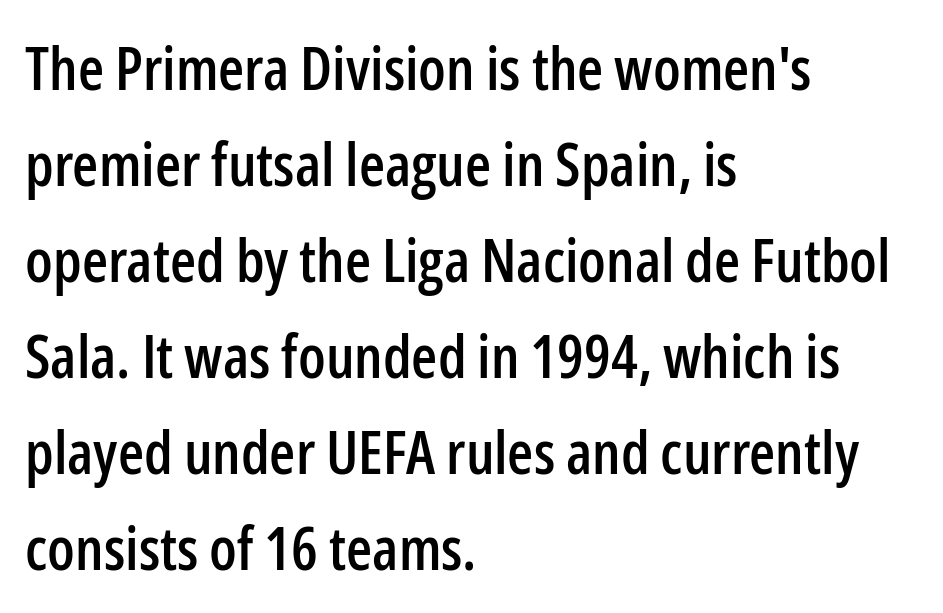
These lines sit exactly where default settings would place them. The rendering anchors every line to the left-hand side. Look at the tracking — it's just the regular setting, nothing added. To sum up the face: it is a sans, with no serifs. The passage shown is not underscored anywhere.
